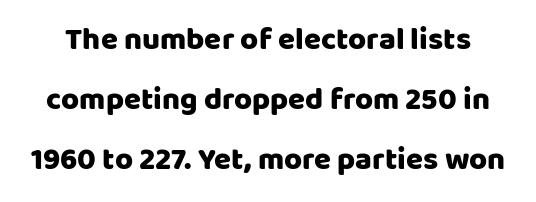
A typesetter would mark this as roman, not italic. Compared with typical body copy, the letter spacing here is the same. These lines are composed in type without serifs. Summary of vertical rhythm: relaxed, with wide interline spacing. Underline: absent.
